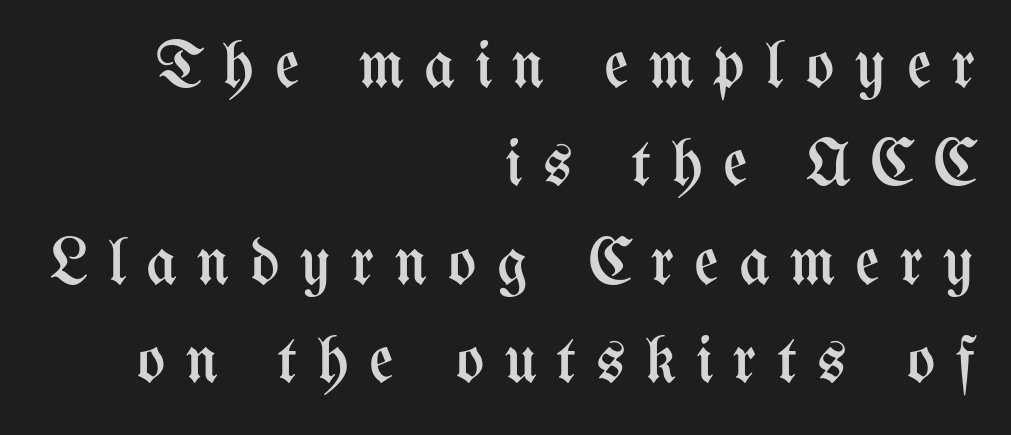
{"italic": "no", "bold": "no", "weight": "regular", "width": "condensed", "stroke_contrast": "medium", "x_height": "medium", "monospaced": "no", "underline": "no", "align": "right", "line_spacing": "normal", "line_spacing_ratio": 1.47, "letter_spacing": "wide", "letter_spacing_em": 0.3, "glyph_px": 67}
